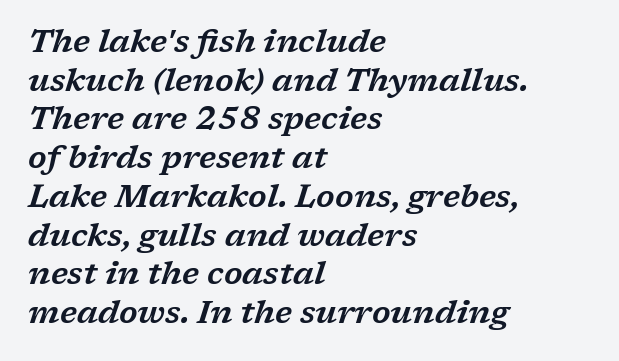
The image shows 32 px wide serif type, italic (leaning right); set left-aligned, line spacing 1.21x, normal letter spacing, not underlined; low stroke contrast and a medium x-height.
